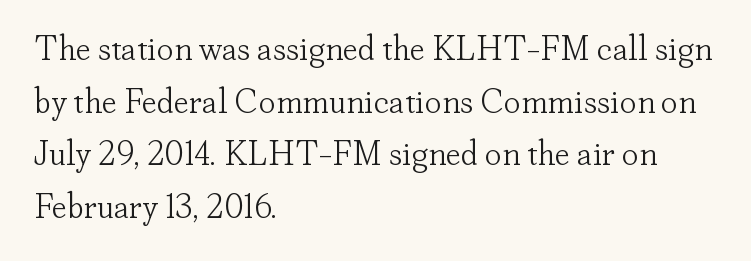
Q: Is the text bold? A: No.
Q: Is the text italic (slanted)? A: No, it is upright.
Q: Is the typeface a serif or a sans-serif typeface? A: Serif.
Q: Is the text underlined? A: No.
Q: How is the paragraph aligned? A: Left-aligned.
Q: Is the spacing between letters normal or unusually wide? A: Normal.
Q: Is the spacing between lines tight, normal or loose? A: Normal.
Q: Width (condensed, normal, or wide)? A: Normal.
Q: Stroke contrast? A: Low.
Q: x-height? A: Small.
Q: Monospaced? A: No.
